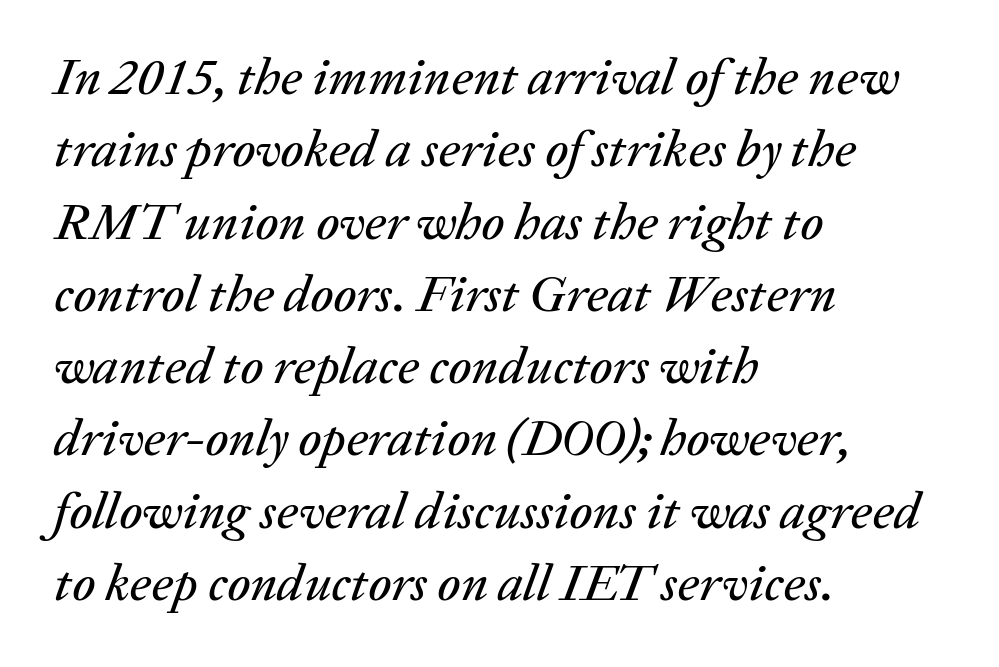
{"italic": "yes", "lean": "right", "slant_degrees": 20, "width": "normal", "stroke_contrast": "low", "x_height": "medium", "monospaced": "no", "underline": "no", "align": "left", "line_spacing": "normal", "line_spacing_ratio": 1.39, "letter_spacing": "normal", "letter_spacing_em": 0.0, "glyph_px": 52}
